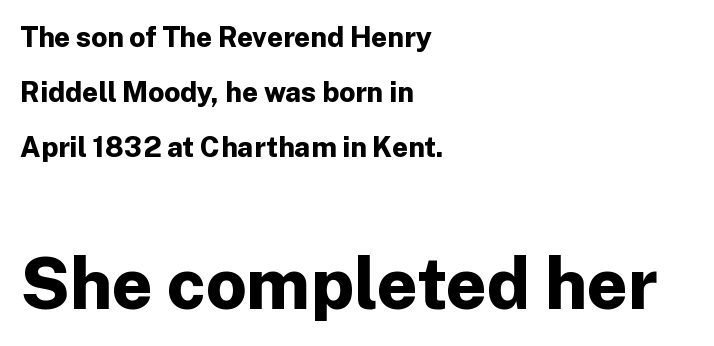
Q: Is the text bold? A: Yes.
Q: Is the text italic (slanted)? A: No, it is upright.
Q: Is the typeface a serif or a sans-serif typeface? A: Sans-serif.
Q: Is the text underlined? A: No.
Q: How is the paragraph aligned? A: Left-aligned.
Q: Is the spacing between letters normal or unusually wide? A: Normal.
Q: Is the spacing between lines tight, normal or loose? A: Loose.
Q: Which block of text is set in a larger size, the first (top) or the second (bottom)? A: The second (bottom) one.
Q: Width (condensed, normal, or wide)? A: Normal.
Q: Stroke contrast? A: Low.
Q: x-height? A: Medium.
Q: Monospaced? A: No.
